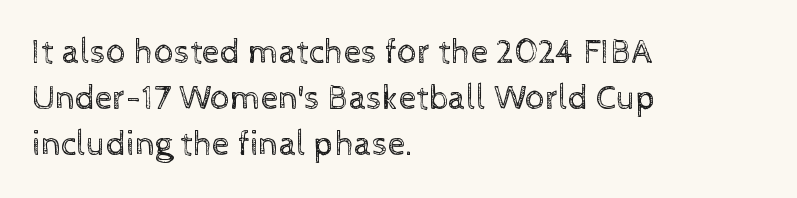
Varying glyph widths throughout — classic text-font behaviour. This is the regular roman posture of the typeface. Words float on clear page, feet unadorned. The typesetting does not lean heavy: it is not bold. Students, observe: this is what conventionally led text looks like. The letterforms sit shoulder to shoulder at normal distance.
